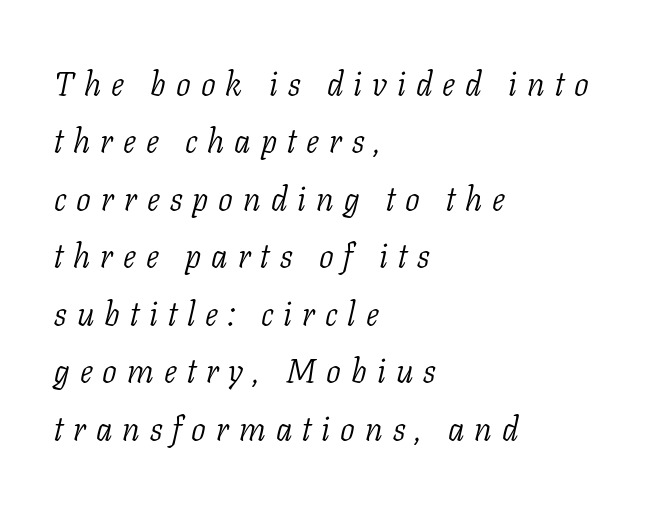
The image shows 33 px light serif type, italic (leaning right); set left-aligned, line spacing 1.74x, unusually wide letter spacing (+0.3 em), not underlined; low stroke contrast and a medium x-height.
